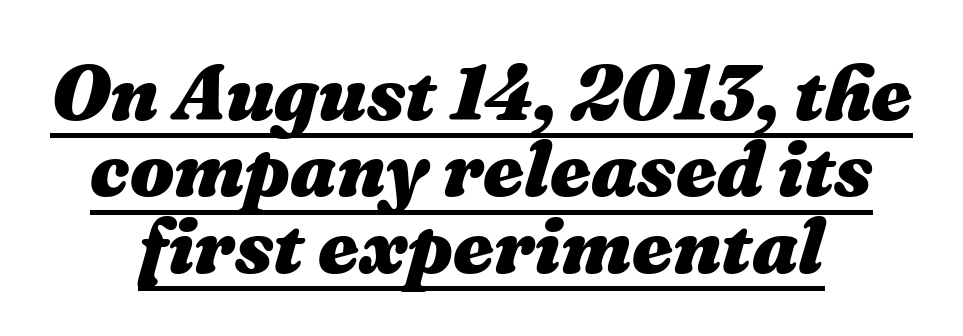
The space between consecutive lines is stingy. The paragraph has two soft edges and a firm central axis. A typesetter would call this proportional, since set widths differ per character. The horizontal fit of the characters is conventional and even. What weight is shown? A full bold with thick strokes.
